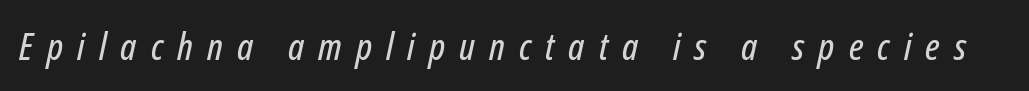
The image shows 38 px condensed type, italic (leaning right); set unusually wide letter spacing (+0.37 em), not underlined; low stroke contrast and a medium x-height.
